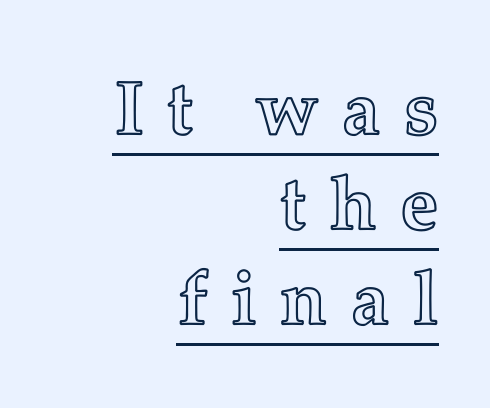
The image shows 76 px text type, upright; set right-aligned, normal line spacing (1.25x), unusually wide letter spacing (+0.3 em), underlined; a medium x-height.
